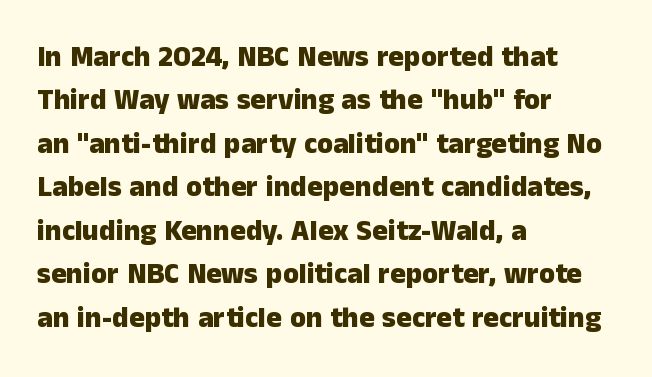
Q: Is the text bold? A: Yes.
Q: Is the text italic (slanted)? A: No, it is upright.
Q: Is the typeface a serif or a sans-serif typeface? A: Sans-serif.
Q: Is the text underlined? A: No.
Q: How is the paragraph aligned? A: Left-aligned.
Q: Is the spacing between letters normal or unusually wide? A: Normal.
Q: Is the spacing between lines tight, normal or loose? A: Normal.
Q: Width (condensed, normal, or wide)? A: Normal.
Q: Stroke contrast? A: Low.
Q: x-height? A: Medium.
Q: Monospaced? A: No.
